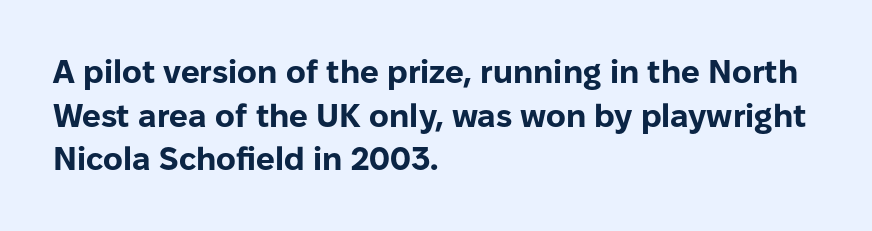
The image shows 33 px bold sans-serif type, upright; set left-aligned, normal line spacing (1.32x), normal letter spacing, not underlined; low stroke contrast and a medium x-height.
